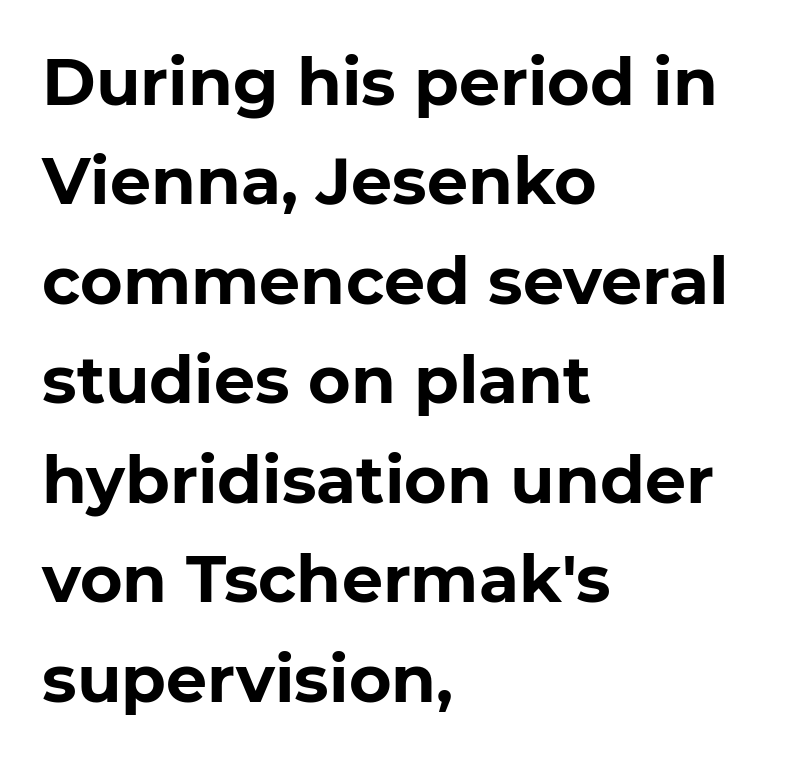
{"serif": "no", "bold": "yes", "weight": "bold", "width": "normal", "stroke_contrast": "low", "x_height": "medium", "monospaced": "no", "underline": "no", "align": "left", "line_spacing": "normal", "line_spacing_ratio": 1.53, "letter_spacing": "normal", "letter_spacing_em": 0.0, "glyph_px": 65}
